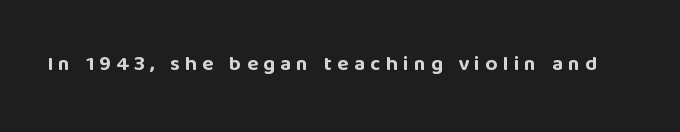
{"italic": "no", "bold": "yes", "underline": "no", "letter_spacing": "wide", "letter_spacing_em": 0.25, "glyph_px": 21}
